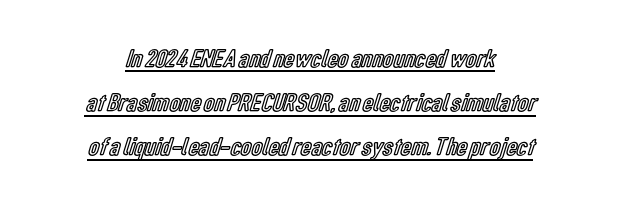
{"underline": "yes", "align": "center", "line_spacing": "normal", "line_spacing_ratio": 1.7, "letter_spacing": "normal", "letter_spacing_em": 0.0, "glyph_px": 26}
